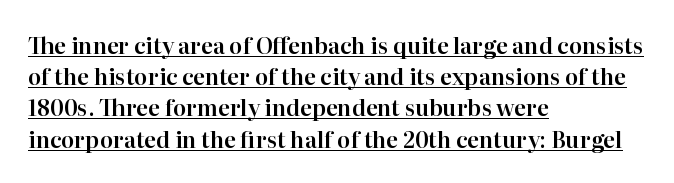
{"italic": "no", "underline": "yes", "align": "left", "line_spacing": "normal", "line_spacing_ratio": 1.42, "letter_spacing": "normal", "letter_spacing_em": 0.0, "glyph_px": 22}
